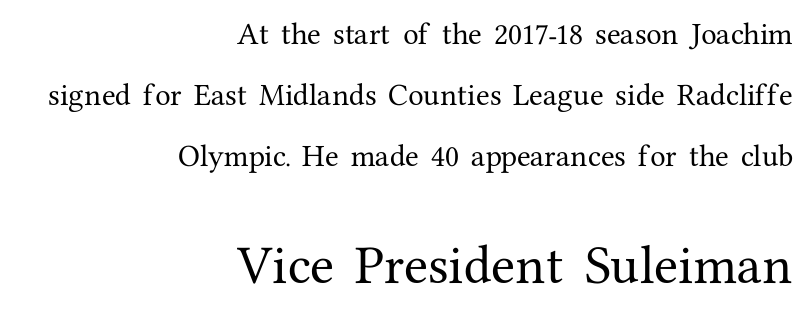
{"serif": "yes", "italic": "no", "width": "normal", "stroke_contrast": "medium", "x_height": "medium", "monospaced": "no", "underline": "no", "align": "right", "line_spacing": "loose", "line_spacing_ratio": 2.45, "letter_spacing": "normal", "letter_spacing_em": 0.0, "larger_block": "second", "size_ratio": 1.76, "glyph_px": 44}
